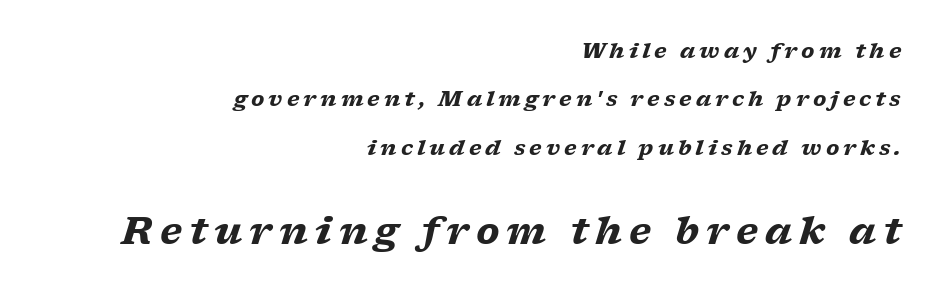
{"serif": "yes", "italic": "yes", "lean": "right", "slant_degrees": 17, "bold": "yes", "weight": "heavy", "width": "wide", "stroke_contrast": "low", "x_height": "medium", "monospaced": "no", "underline": "no", "align": "right", "line_spacing": "loose", "line_spacing_ratio": 2.3, "larger_block": "second", "size_ratio": 1.76, "glyph_px": 37}
